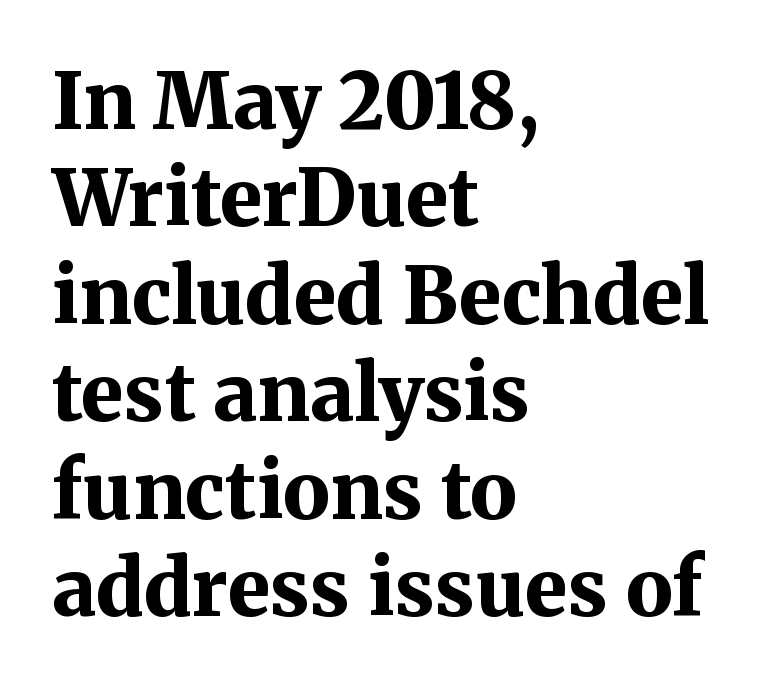
Q: Is the text bold? A: Yes.
Q: Is the text italic (slanted)? A: No, it is upright.
Q: Is the typeface a serif or a sans-serif typeface? A: Serif.
Q: Is the text underlined? A: No.
Q: How is the paragraph aligned? A: Left-aligned.
Q: Is the spacing between letters normal or unusually wide? A: Normal.
Q: Is the spacing between lines tight, normal or loose? A: Normal.
Q: Width (condensed, normal, or wide)? A: Normal.
Q: Stroke contrast? A: Medium.
Q: x-height? A: Medium.
Q: Monospaced? A: No.
